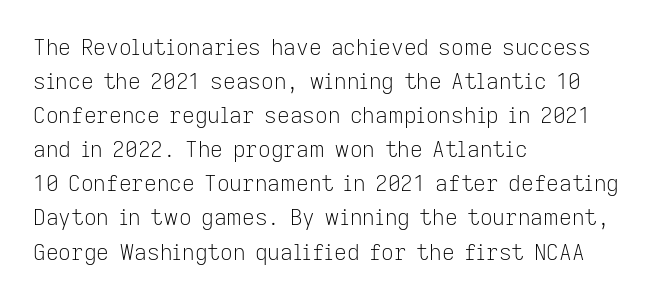
The image shows 22 px text type, upright; set left-aligned, normal line spacing (1.55x), normal letter spacing, not underlined.
